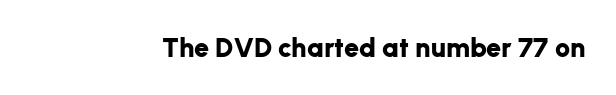
What stands out about the letter spacing? Nothing — it is the standard amount. No italicization has been applied; the sample stays upright. The gap between lines stays unmarked. Thick stems and heavy bowls — unmistakably bold.
